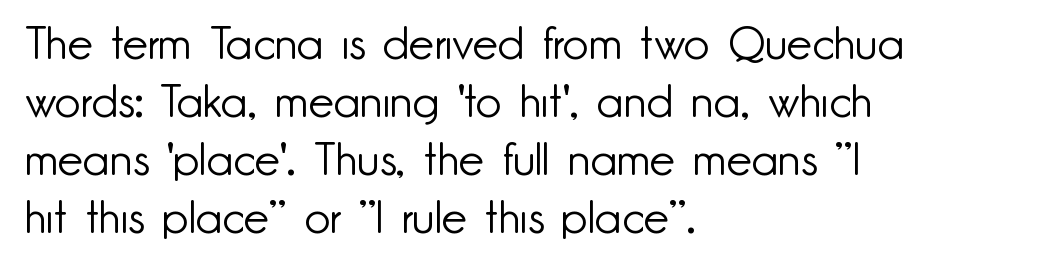
The rows are spaced the way most documents space them. These lines are rendered in a variable-pitch font. The designer went with a sans here, leaving each stem footless. Here the glyphs are tracked normally, forming tight word shapes. These lines stack with their left ends in a neat column.
